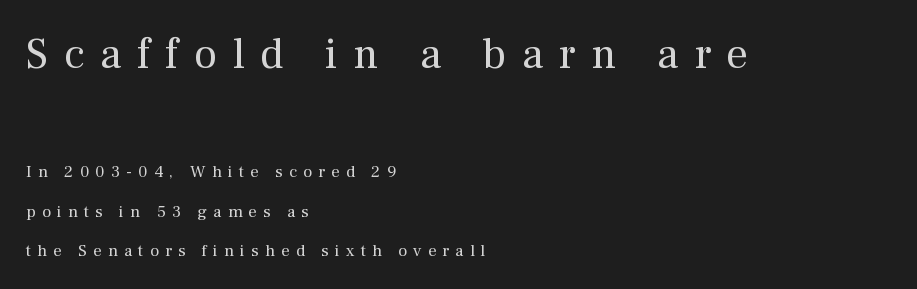
Q: Is the text bold? A: No.
Q: Is the text italic (slanted)? A: No, it is upright.
Q: Is the typeface a serif or a sans-serif typeface? A: Serif.
Q: Is the text underlined? A: No.
Q: How is the paragraph aligned? A: Left-aligned.
Q: Is the spacing between letters normal or unusually wide? A: Unusually wide.
Q: Is the spacing between lines tight, normal or loose? A: Loose.
Q: Which block of text is set in a larger size, the first (top) or the second (bottom)? A: The first (top) one.
Q: Width (condensed, normal, or wide)? A: Normal.
Q: Stroke contrast? A: Medium.
Q: x-height? A: Medium.
Q: Monospaced? A: No.
